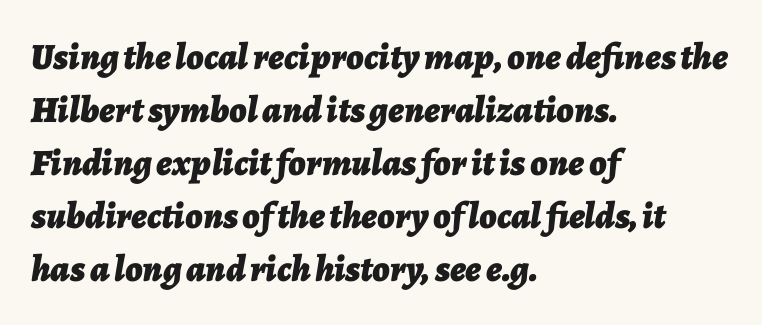
The image shows 37 px bold type, italic (leaning right); set left-aligned, normal line spacing (1.43x), normal letter spacing, not underlined; low stroke contrast and a medium x-height.
